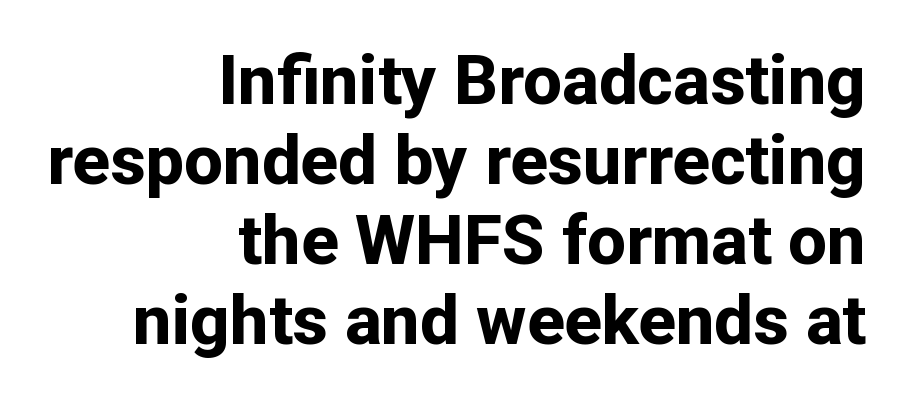
Each line ends at the same right margin while the left side varies. In terms of letterspacing, this is plain default setting. Any mark beneath the type? The region is blank. This is sans-serif lettering, the kind often seen on screens and signage. Think of a printed novel: that variable character pitch is what you see here.
